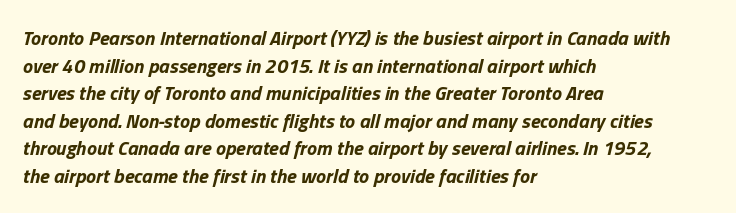
{"italic": "yes", "lean": "right", "slant_degrees": 13, "bold": "yes", "underline": "no", "align": "left", "line_spacing": "normal", "line_spacing_ratio": 1.38, "letter_spacing": "normal", "letter_spacing_em": 0.0, "glyph_px": 20}
